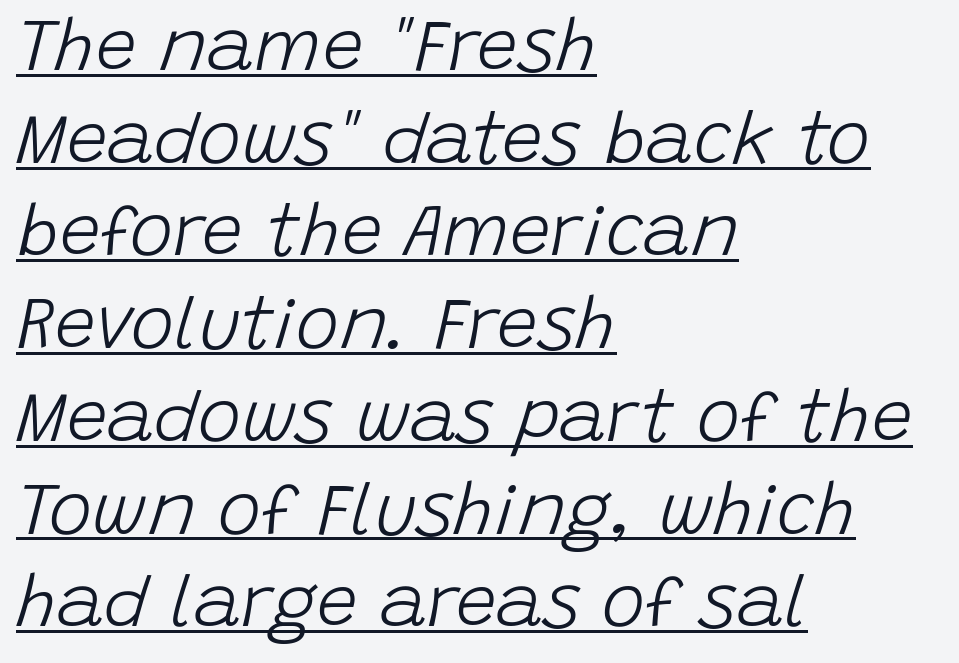
The image shows 73 px light type, italic (leaning right); set left-aligned, normal line spacing (1.27x), normal letter spacing, underlined; low stroke contrast and a large x-height.
